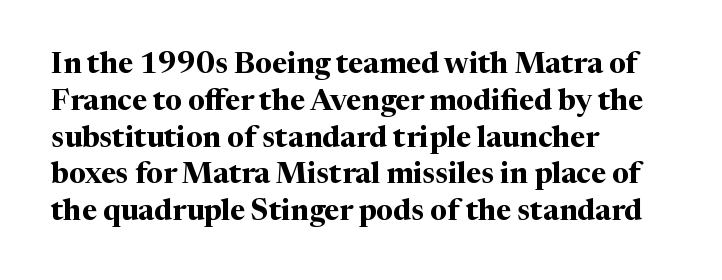
Q: Is the text bold? A: Yes.
Q: Is the text italic (slanted)? A: No, it is upright.
Q: Is the typeface a serif or a sans-serif typeface? A: Serif.
Q: Is the text underlined? A: No.
Q: How is the paragraph aligned? A: Left-aligned.
Q: Is the spacing between letters normal or unusually wide? A: Normal.
Q: Is the spacing between lines tight, normal or loose? A: Normal.
Q: Width (condensed, normal, or wide)? A: Normal.
Q: Stroke contrast? A: Medium.
Q: x-height? A: Medium.
Q: Monospaced? A: No.
